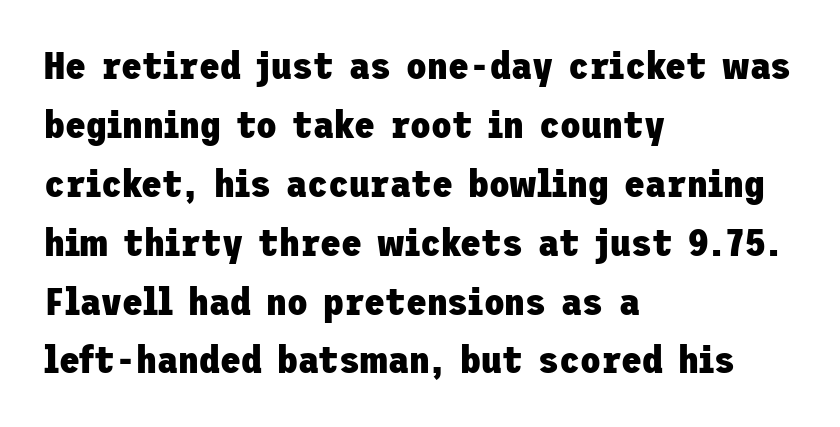
The image shows 38 px heavy sans-serif type, upright; set left-aligned, normal line spacing (1.55x), normal letter spacing, not underlined; low stroke contrast and a medium x-height.
